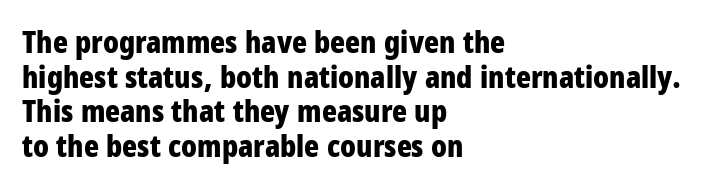
Honestly, the letter spacing is just normal — you wouldn't notice it. The typeface chosen for these lines omits serifs. Any mark beneath the type? The region is blank. The typography opts for an upright posture over an oblique one. If you drew a ruler down the left edge, every line would touch it. Vertically, the passage feels compressed, each row crowding the next.
